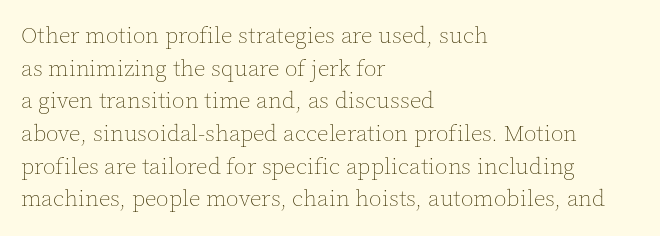
Characters follow at the spacing the type designer built in. The letterforms sit at book weight or below. Rendered with straight, roman letterforms. The rows are spaced the way most documents space them. The strip under each line holds only bare page.
